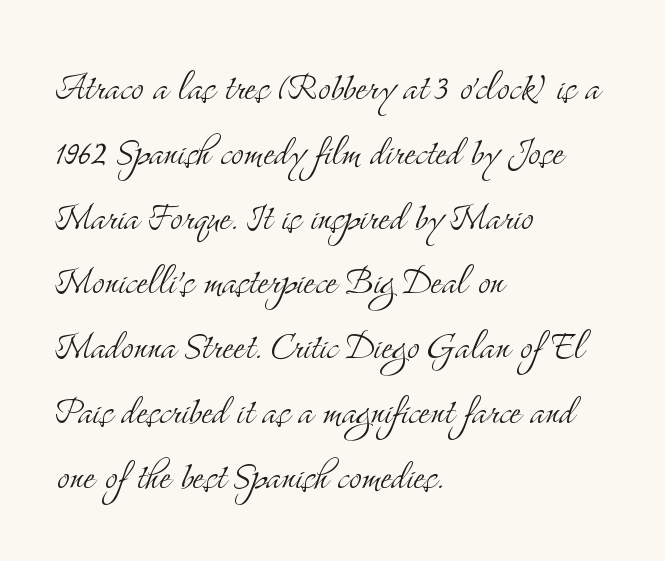
{"serif": "yes", "bold": "no", "weight": "light", "width": "condensed", "stroke_contrast": "medium", "x_height": "small", "monospaced": "no", "underline": "no", "align": "left", "line_spacing": "normal", "line_spacing_ratio": 1.35, "letter_spacing": "normal", "letter_spacing_em": 0.0, "glyph_px": 48}
